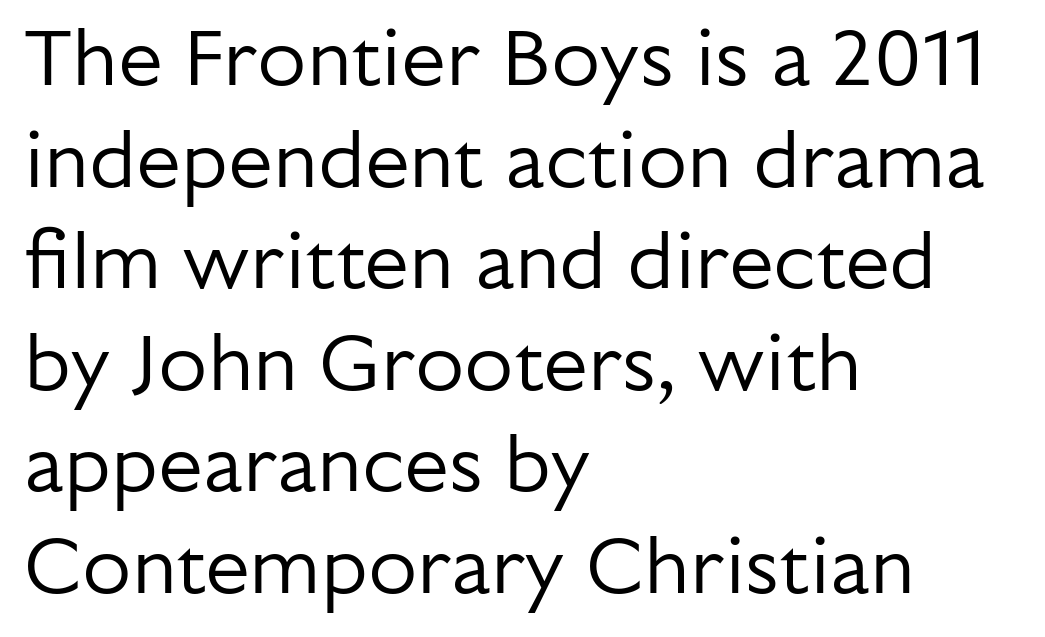
The image shows 80 px regular-weight sans-serif type, upright; set left-aligned, normal line spacing (1.27x), normal letter spacing, not underlined; low stroke contrast and a medium x-height.
